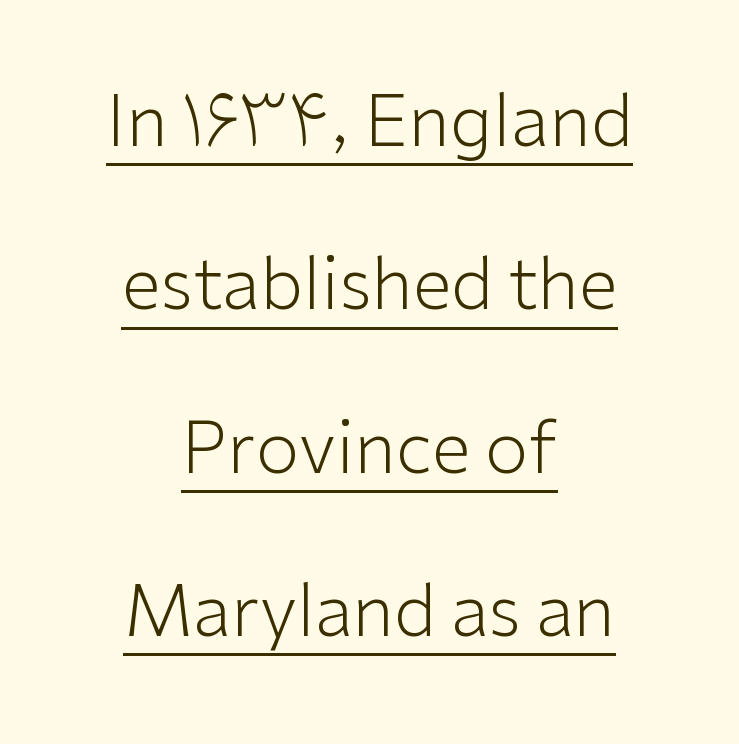
The image shows 71 px light sans-serif type, upright; set centered, loose line spacing (2.3x), normal letter spacing, underlined; low stroke contrast and a medium x-height.
